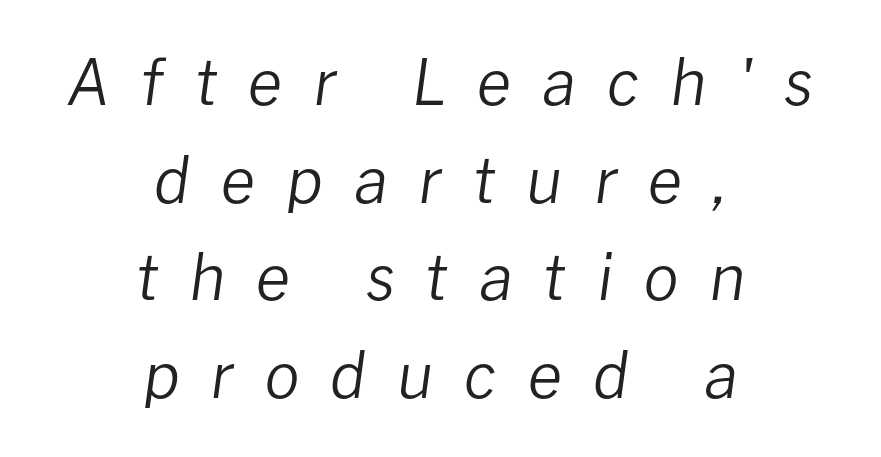
{"italic": "yes", "lean": "right", "slant_degrees": 8, "bold": "no", "weight": "regular", "width": "normal", "stroke_contrast": "low", "x_height": "medium", "monospaced": "no", "underline": "no", "align": "center", "line_spacing": "normal", "line_spacing_ratio": 1.55, "letter_spacing": "wide", "letter_spacing_em": 0.49, "glyph_px": 63}
